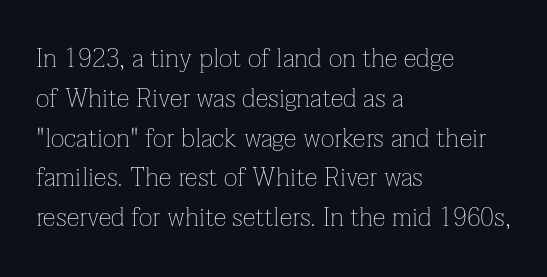
The image shows 26 px text type, upright; set left-aligned, normal line spacing (1.53x), normal letter spacing, not underlined.
